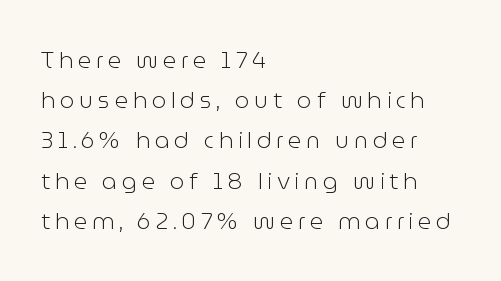
There is plenty of visible air inserted between adjacent glyphs. Every character sits straight up, as roman type does. Heaviness? Minimal to ordinary, like unemphasized prose. Check the space under the baseline: it is left empty.
